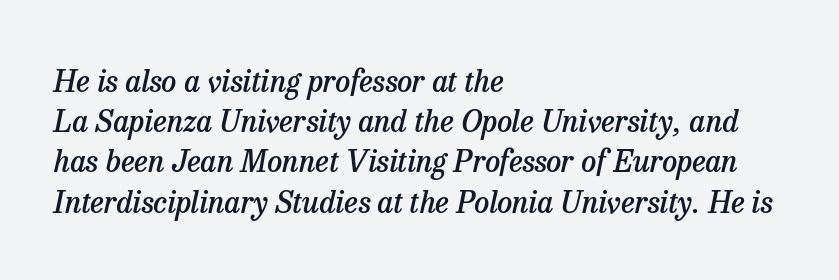
{"serif": "yes", "italic": "yes", "lean": "right", "slant_degrees": 13, "bold": "semi", "weight": "semibold", "width": "normal", "stroke_contrast": "low", "x_height": "medium", "monospaced": "no", "underline": "no", "align": "left", "line_spacing": "normal", "line_spacing_ratio": 1.34, "letter_spacing": "normal", "letter_spacing_em": 0.0, "glyph_px": 30}
